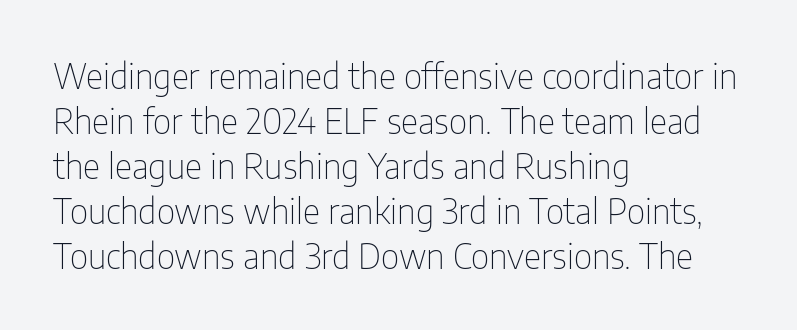
Q: Is the text bold? A: No.
Q: Is the text italic (slanted)? A: No, it is upright.
Q: Is the typeface a serif or a sans-serif typeface? A: Sans-serif.
Q: Is the text underlined? A: No.
Q: How is the paragraph aligned? A: Left-aligned.
Q: Is the spacing between letters normal or unusually wide? A: Normal.
Q: Is the spacing between lines tight, normal or loose? A: Normal.
Q: Width (condensed, normal, or wide)? A: Condensed.
Q: Stroke contrast? A: Low.
Q: x-height? A: Medium.
Q: Monospaced? A: No.
